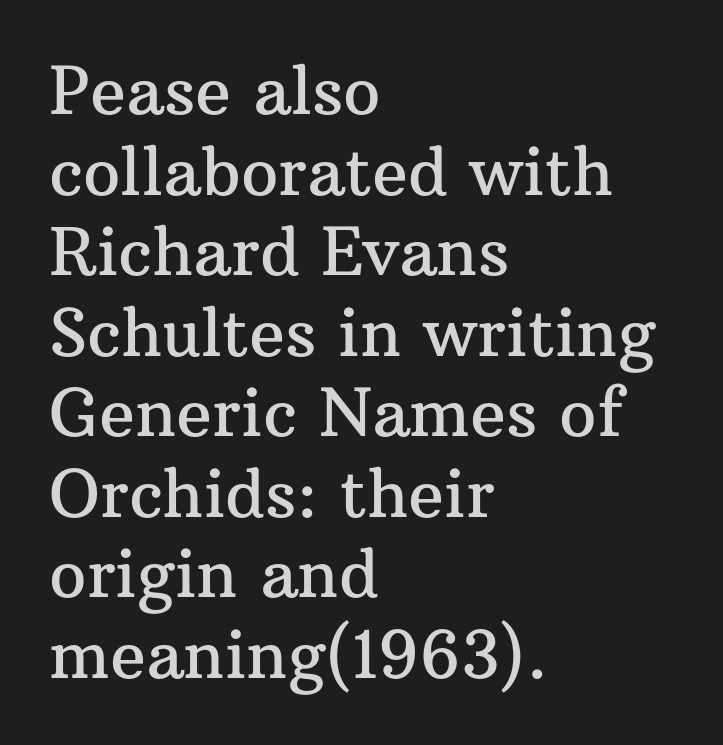
{"serif": "yes", "italic": "no", "width": "normal", "stroke_contrast": "medium", "x_height": "medium", "monospaced": "no", "underline": "no", "align": "left", "line_spacing_ratio": 1.22, "letter_spacing": "normal", "letter_spacing_em": 0.0, "glyph_px": 66}
